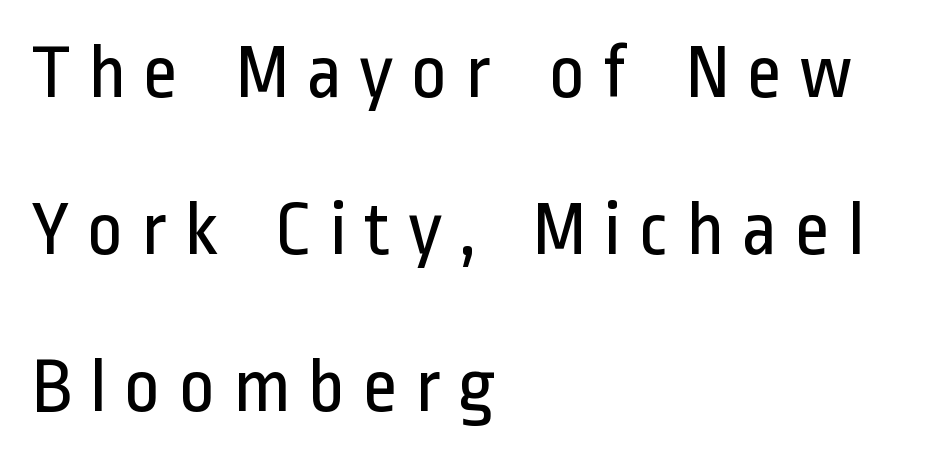
Do the characters align in a grid? No, the font is proportional. Characters remain perfectly vertical along every line. The passage shown stacks its lines with a broad gap. Is the letter spacing exaggerated? Yes — the characters are pushed far apart.
